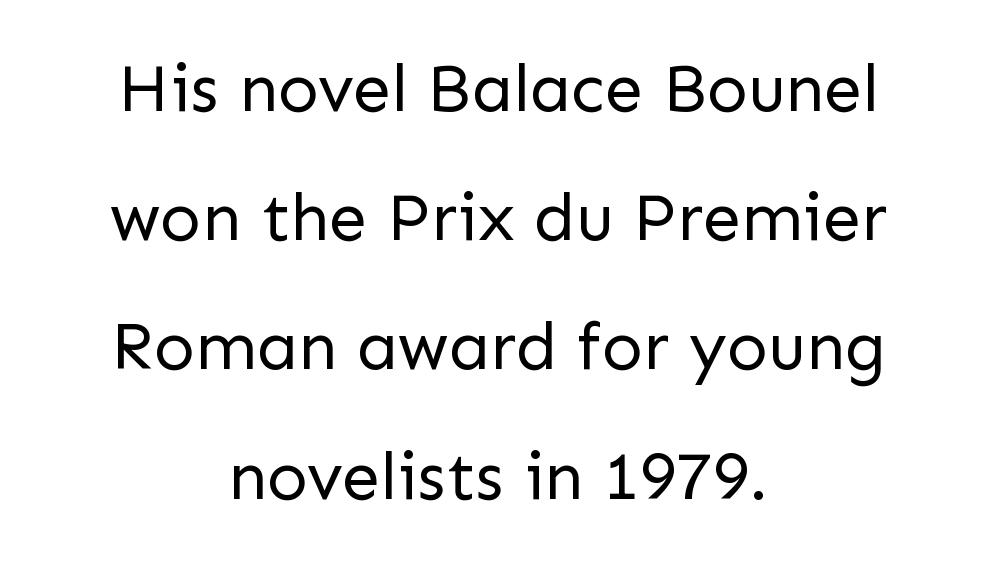
The line-height multiplier appears high, well above default. Unlike a traditional serif, this face leaves its strokes unadorned. The baseline area is clear. Heft: none added — not bold. The face used here is proportionally spaced, like ordinary book or web type. The type is set solid horizontally, with unmodified tracking.
